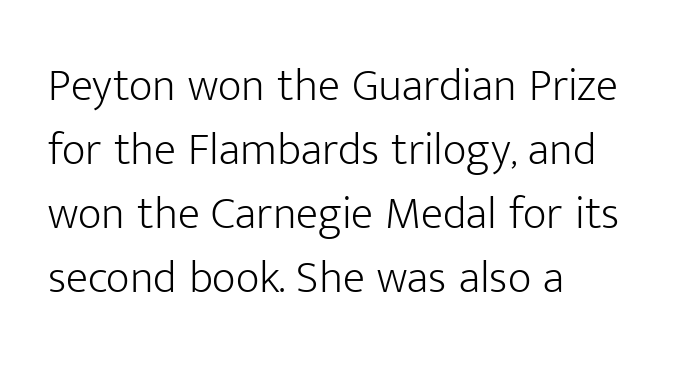
The image shows 46 px light sans-serif type, upright; set left-aligned, normal line spacing (1.39x), normal letter spacing, not underlined; low stroke contrast and a medium x-height.
